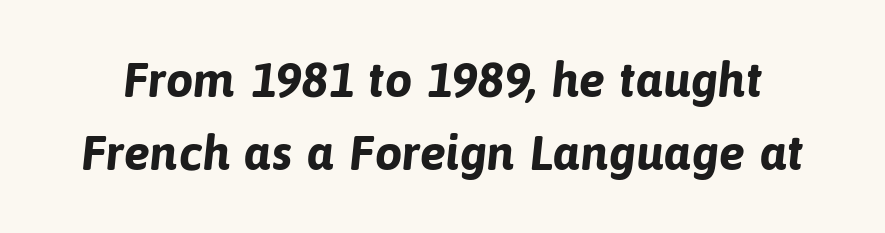
{"serif": "no", "bold": "yes", "weight": "bold", "width": "normal", "stroke_contrast": "low", "x_height": "medium", "monospaced": "no", "underline": "no", "line_spacing": "normal", "line_spacing_ratio": 1.49, "letter_spacing": "normal", "letter_spacing_em": 0.0, "glyph_px": 49}
